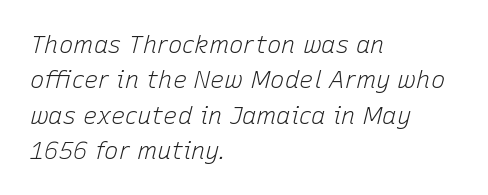
Short note: letters normally spaced. Think standard paragraph weight, or any step lighter than that. Looking at the ascenders, they clearly lean. Quick note: interline space is typical.
